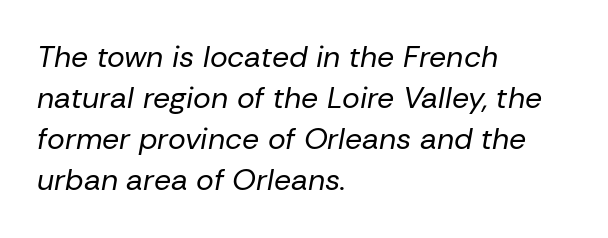
Q: Is the text bold? A: No.
Q: Is the text italic (slanted)? A: Yes, it leans right by about 10 degrees.
Q: Is the text underlined? A: No.
Q: How is the paragraph aligned? A: Left-aligned.
Q: Is the spacing between letters normal or unusually wide? A: Normal.
Q: Is the spacing between lines tight, normal or loose? A: Normal.
Q: Width (condensed, normal, or wide)? A: Normal.
Q: Stroke contrast? A: Low.
Q: x-height? A: Medium.
Q: Monospaced? A: No.
